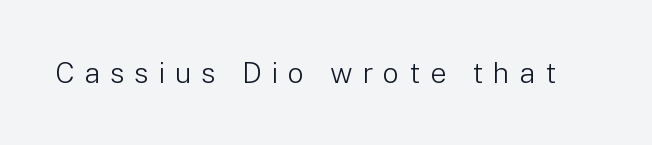
Observe the wide spacing: letters keep a clear distance from each other. Rule under the text: the space is simply empty. Summary of weight: not heavy and not bold. Note: no serifs on the glyphs. Do the characters align in a grid? No, the font is proportional. The letters stand straight up with perfectly vertical stems.
